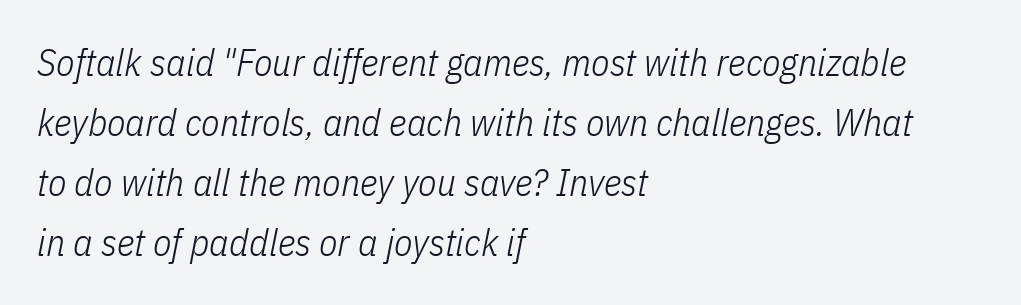
Q: Is the text bold? A: No.
Q: Is the text italic (slanted)? A: Yes, it leans right by about 11 degrees.
Q: Is the text underlined? A: No.
Q: How is the paragraph aligned? A: Left-aligned.
Q: Is the spacing between letters normal or unusually wide? A: Normal.
Q: Is the spacing between lines tight, normal or loose? A: Normal.
Q: Width (condensed, normal, or wide)? A: Condensed.
Q: Stroke contrast? A: Low.
Q: x-height? A: Medium.
Q: Monospaced? A: No.
